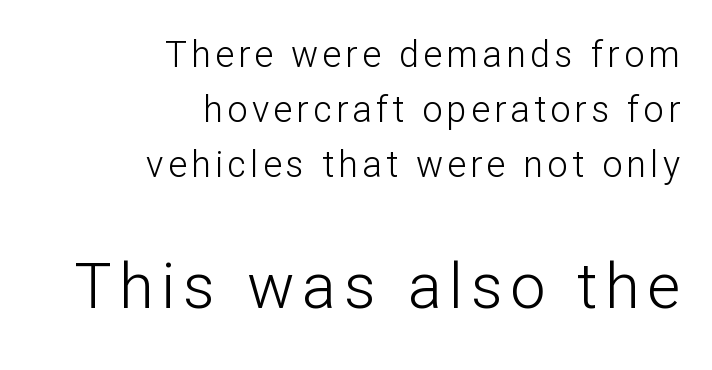
Posture: straight, roman, zero tilt. Caption: face not bold, strokes unweighted. Serifs: no, the terminals of the letterforms are clean. The text block is weighted toward the right margin, trailing off unevenly leftward. The specimen omits any rule beneath the text block's lines.
